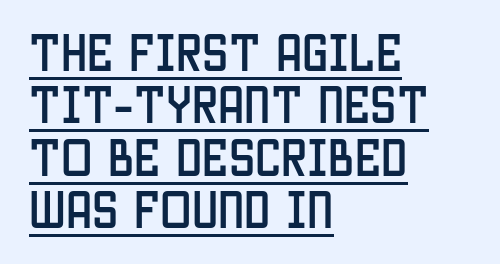
{"serif": "no", "italic": "no", "width": "condensed", "stroke_contrast": "low", "x_height": "large", "monospaced": "no", "underline": "yes", "align": "left", "line_spacing": "normal", "line_spacing_ratio": 1.25, "letter_spacing": "normal", "letter_spacing_em": 0.0, "glyph_px": 42}
